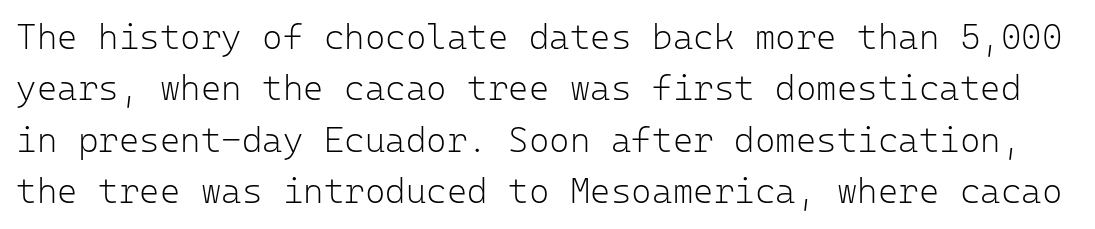
Serif or sans? Sans — the stroke terminals are bare. There is no visible air inserted between adjacent glyphs. The rendering uses a moderate line-height, typical for paragraphs. The rendering uses typewriter-style spacing with identical character cells.
